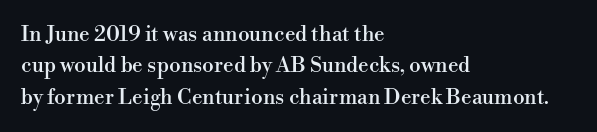
Q: Is the text italic (slanted)? A: No, it is upright.
Q: Is the text underlined? A: No.
Q: How is the paragraph aligned? A: Left-aligned.
Q: Is the spacing between letters normal or unusually wide? A: Normal.
Q: Is the spacing between lines tight, normal or loose? A: Normal.
